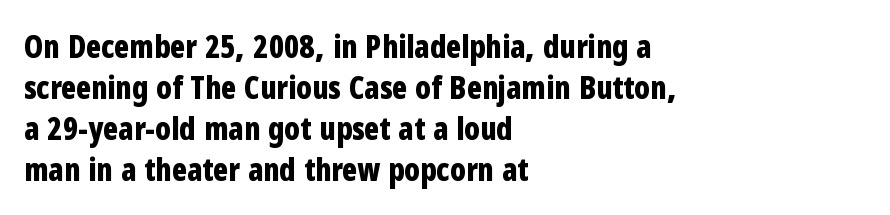
Students, this is bold: see how much ink each stroke carries. The letters advance in unequal steps, a hallmark of proportional type. The rendering uses a moderate line-height, typical for paragraphs. Nobody touched the tracking dial on this one. Upright lettering throughout. This rendering features lettering with no underline.
